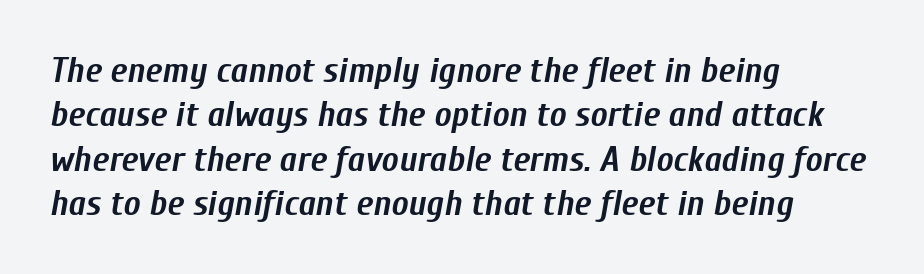
Q: Is the text bold? A: Yes.
Q: Is the text italic (slanted)? A: Yes, it leans right by about 10 degrees.
Q: Is the text underlined? A: No.
Q: How is the paragraph aligned? A: Left-aligned.
Q: Is the spacing between letters normal or unusually wide? A: Normal.
Q: Width (condensed, normal, or wide)? A: Condensed.
Q: Stroke contrast? A: Low.
Q: x-height? A: Medium.
Q: Monospaced? A: No.
